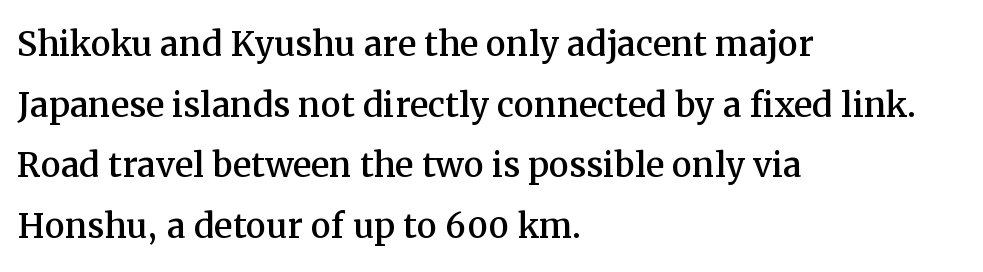
The image shows 45 px serif type, upright; set left-aligned, normal line spacing (1.35x), normal letter spacing, not underlined; medium stroke contrast and a medium x-height.
